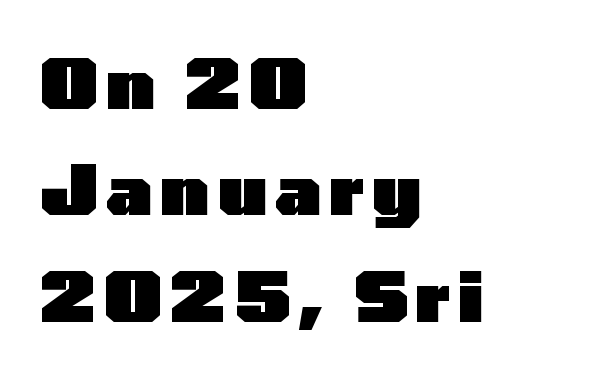
Q: Is the text bold? A: Yes.
Q: Is the text italic (slanted)? A: No, it is upright.
Q: Is the typeface a serif or a sans-serif typeface? A: Sans-serif.
Q: Is the text underlined? A: No.
Q: How is the paragraph aligned? A: Left-aligned.
Q: Is the spacing between lines tight, normal or loose? A: Normal.
Q: Width (condensed, normal, or wide)? A: Wide.
Q: Stroke contrast? A: Low.
Q: x-height? A: Medium.
Q: Monospaced? A: No.
